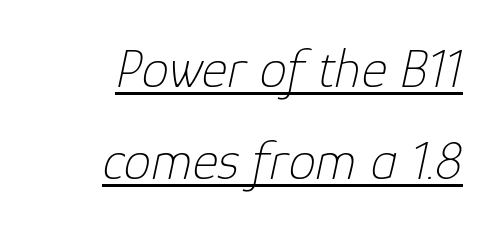
The image shows 55 px thin type, italic (leaning right); set right-aligned, normal line spacing (1.68x), normal letter spacing, underlined; low stroke contrast and a medium x-height.
